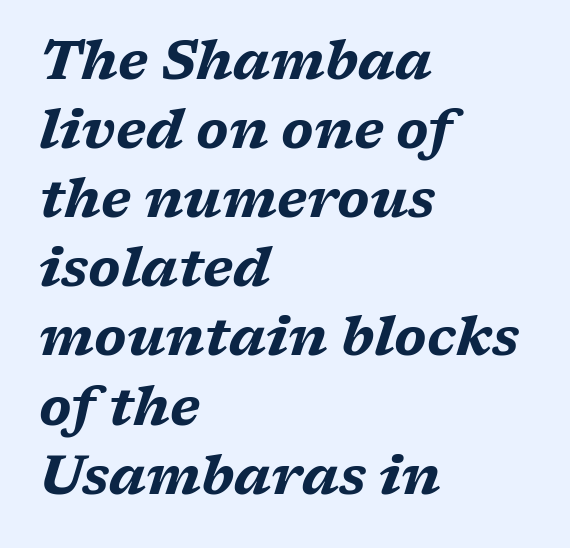
{"italic": "yes", "lean": "right", "slant_degrees": 17, "bold": "yes", "weight": "bold", "width": "wide", "stroke_contrast": "medium", "x_height": "medium", "monospaced": "no", "underline": "no", "align": "left", "line_spacing": "normal", "line_spacing_ratio": 1.28, "letter_spacing": "normal", "letter_spacing_em": 0.0, "glyph_px": 54}
